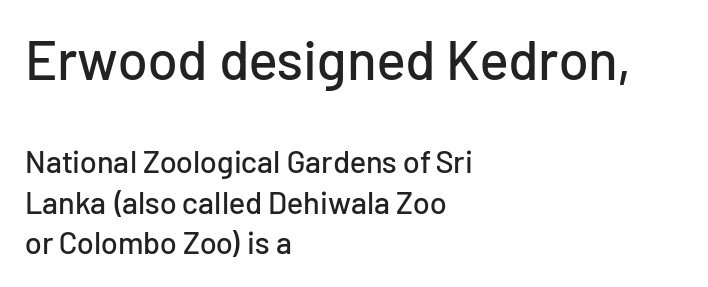
The image shows 55 px sans-serif type, upright; set left-aligned, normal line spacing (1.32x), normal letter spacing, not underlined; the first (top) block is 1.77x larger; low stroke contrast and a medium x-height.
